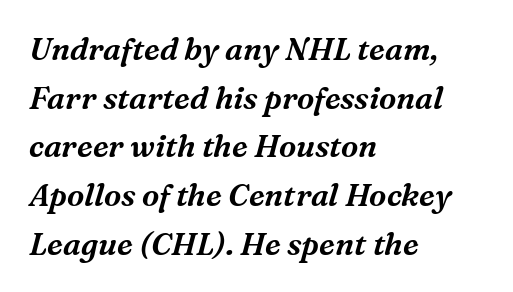
Honestly, the letter spacing is just normal — you wouldn't notice it. The passage shown leans; its letterforms are oblique. Horizontal bands of white between lines are of average thickness. The glyphs in this specimen are seriffed. Note the varied advance widths — an 'i' is clearly narrower than an 'm'. All the whitespace from short lines collects on the right.
